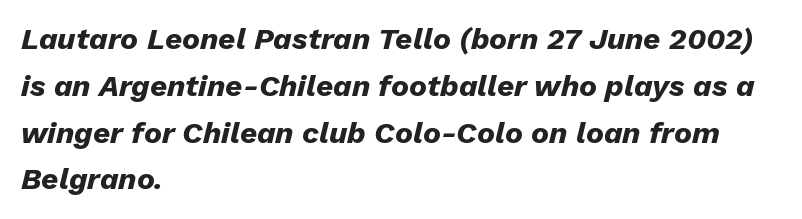
Default kerning and tracking; the words read as compact shapes. The specimen omits any rule beneath the text block's lines. One glance says typical: line gaps are just what's usual. Observe the lean: these are italic letterforms.
